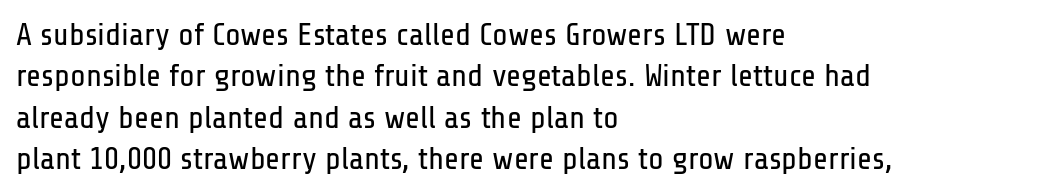
The image shows 32 px regular-weight, condensed sans-serif type, upright; set left-aligned, normal line spacing (1.29x), normal letter spacing, not underlined; low stroke contrast and a medium x-height.
